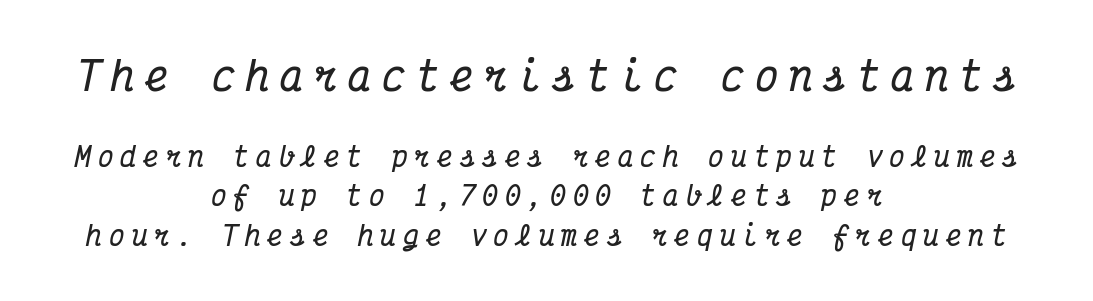
The image shows 39 px bold, condensed serif type, italic (leaning right), monospaced; set centered, normal line spacing (1.51x), unusually wide letter spacing (+0.27 em), not underlined; the first (top) block is 1.5x larger; medium stroke contrast and a medium x-height.
